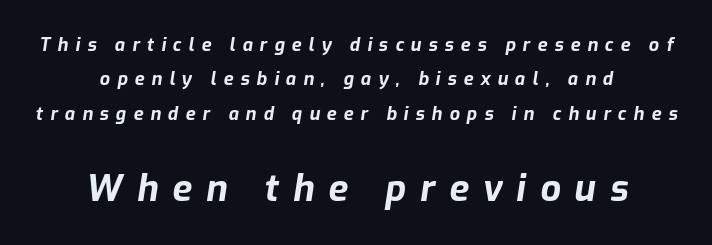
The passage shown leans; its letterforms are oblique. The line texture is sparse and dotted thanks to wide tracking. Summary of vertical rhythm: relaxed, with wide interline spacing. The typesetting leans heavy: a genuine bold.
